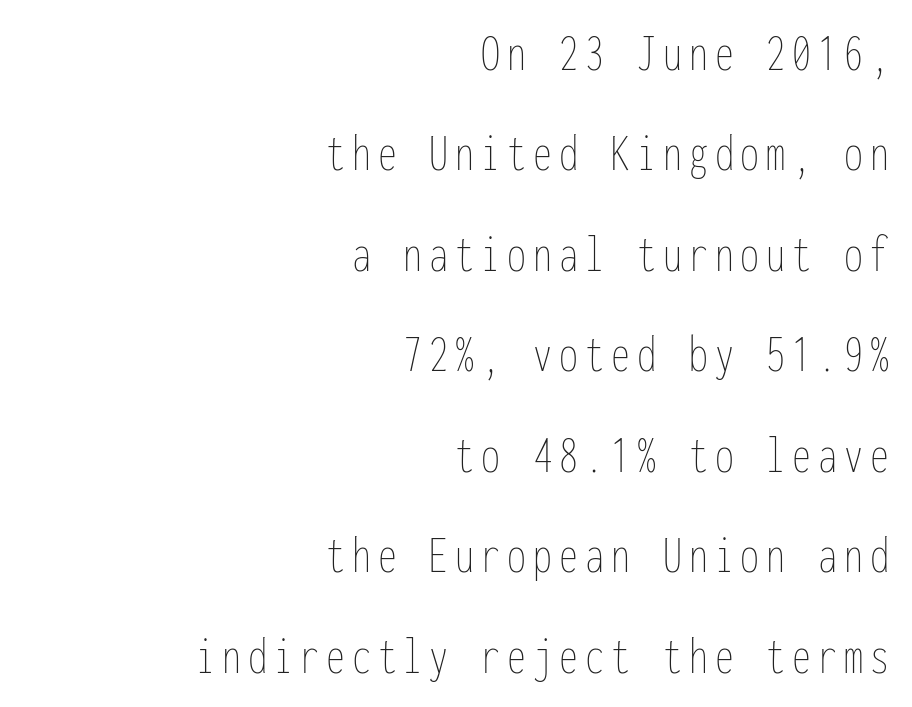
Each line ends at the same right margin while the left side varies. Descenders are the only things crossing below the line. These lines are rendered in a fixed-pitch font. Posture: vertical.
